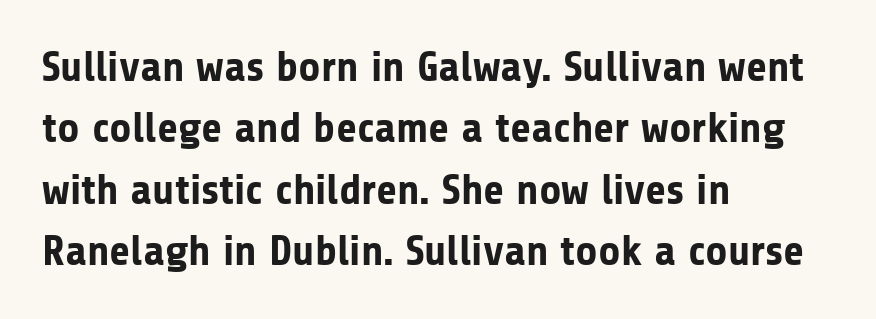
You can tell from the bare stems that sans-serif type was used. Descenders are the only things crossing below the line. A student would call this left alignment; a typographer would say flush left, rag right. Think of a printed novel: that variable character pitch is what you see here. Designer's note — italics off, roman on. Line spacing here is normal.
